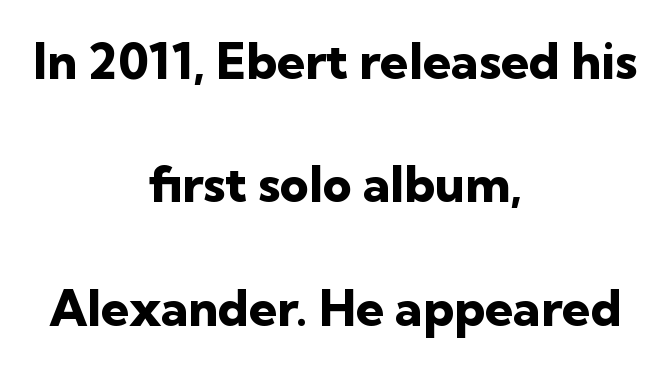
{"serif": "no", "italic": "no", "bold": "yes", "weight": "heavy", "width": "normal", "stroke_contrast": "low", "x_height": "medium", "monospaced": "no", "underline": "no", "align": "center", "line_spacing": "loose", "line_spacing_ratio": 2.47, "letter_spacing": "normal", "letter_spacing_em": 0.0, "glyph_px": 50}
